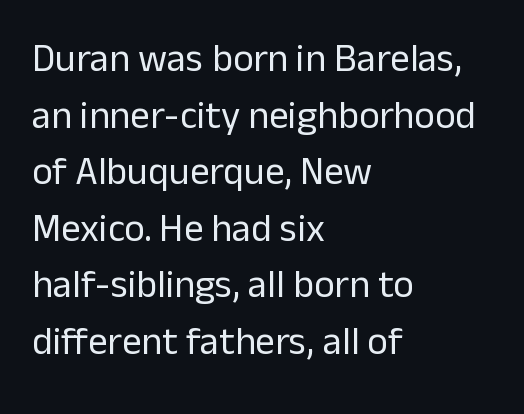
Rendered with straight, roman letterforms. Each word holds together tightly as a unit, with standard inter-letter gaps. Beneath every word, the page is bare. The passage is arranged the way most books set body copy — flush left. Successive baselines arrive at the customary interval.
